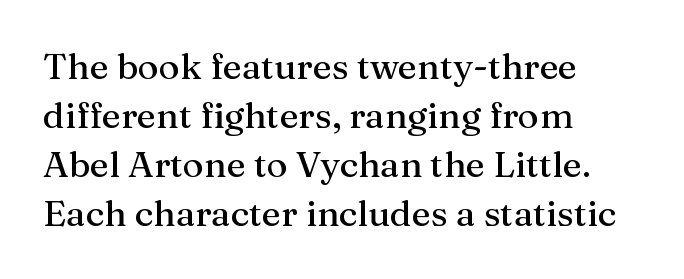
Q: Is the text italic (slanted)? A: No, it is upright.
Q: Is the typeface a serif or a sans-serif typeface? A: Serif.
Q: Is the text underlined? A: No.
Q: How is the paragraph aligned? A: Left-aligned.
Q: Is the spacing between letters normal or unusually wide? A: Normal.
Q: Is the spacing between lines tight, normal or loose? A: Normal.
Q: Width (condensed, normal, or wide)? A: Normal.
Q: Stroke contrast? A: Medium.
Q: x-height? A: Medium.
Q: Monospaced? A: No.
